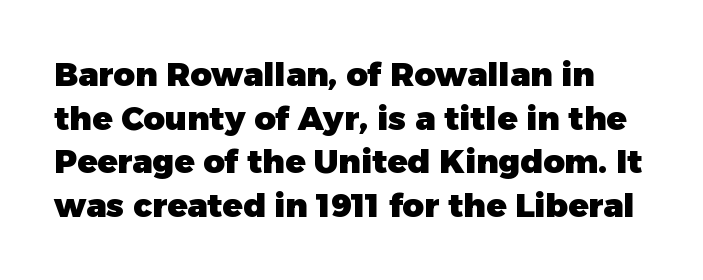
Q: Is the text bold? A: Yes.
Q: Is the text italic (slanted)? A: No, it is upright.
Q: Is the typeface a serif or a sans-serif typeface? A: Sans-serif.
Q: Is the text underlined? A: No.
Q: Is the spacing between letters normal or unusually wide? A: Normal.
Q: Is the spacing between lines tight, normal or loose? A: Normal.
Q: Width (condensed, normal, or wide)? A: Normal.
Q: Stroke contrast? A: Low.
Q: x-height? A: Medium.
Q: Monospaced? A: No.
